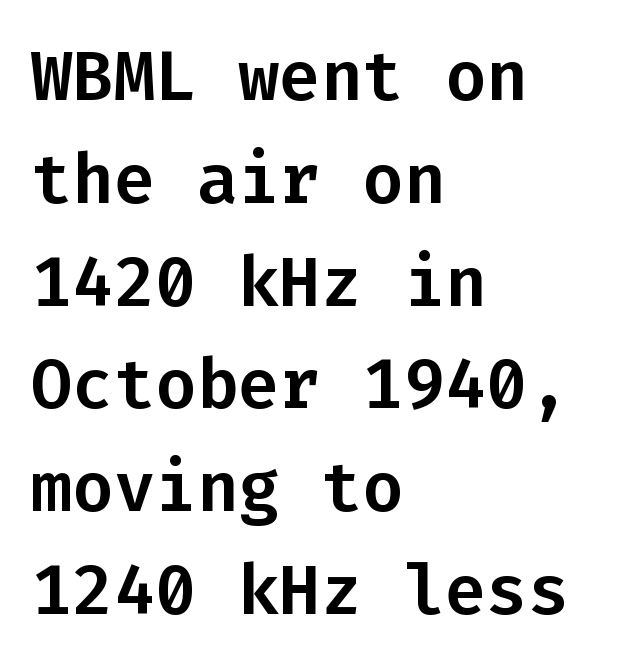
Q: Is the text italic (slanted)? A: No, it is upright.
Q: Is the typeface a serif or a sans-serif typeface? A: Sans-serif.
Q: Is the text underlined? A: No.
Q: How is the paragraph aligned? A: Left-aligned.
Q: Is the spacing between letters normal or unusually wide? A: Normal.
Q: Is the spacing between lines tight, normal or loose? A: Normal.
Q: Width (condensed, normal, or wide)? A: Normal.
Q: Stroke contrast? A: Low.
Q: x-height? A: Medium.
Q: Monospaced? A: Yes.
